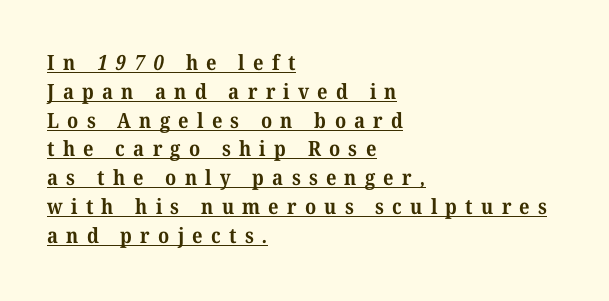
{"bold": "yes", "underline": "yes", "align": "left", "line_spacing": "normal", "line_spacing_ratio": 1.37, "letter_spacing": "wide", "letter_spacing_em": 0.39, "glyph_px": 21}
